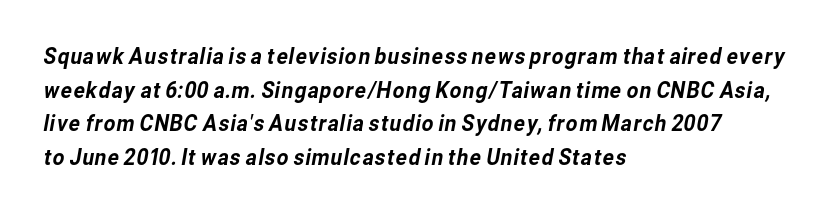
{"underline": "no", "align": "left", "line_spacing": "normal", "line_spacing_ratio": 1.46, "letter_spacing": "normal", "letter_spacing_em": 0.0, "glyph_px": 23}
